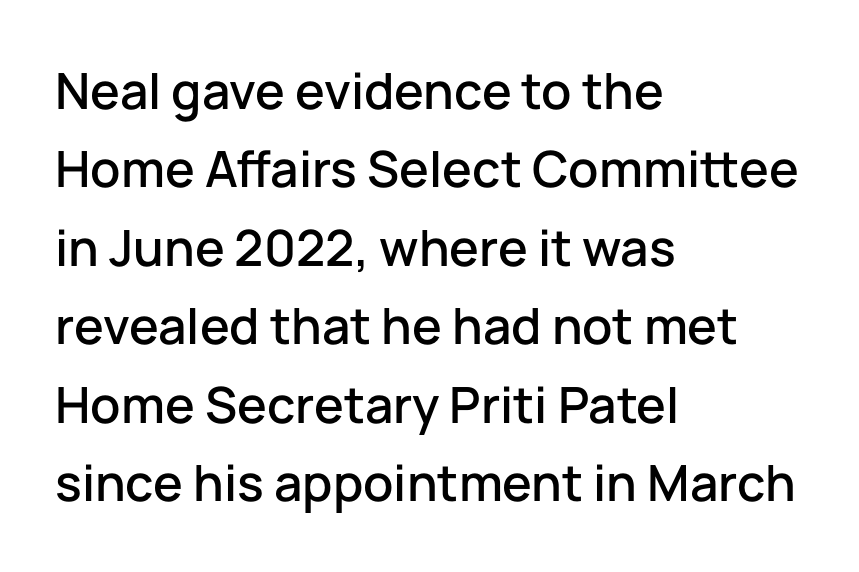
The image shows 50 px sans-serif type, upright; set left-aligned, normal line spacing (1.57x), normal letter spacing, not underlined; low stroke contrast and a medium x-height.
